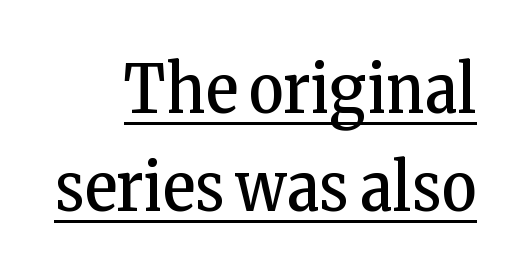
Q: Is the text bold? A: No.
Q: Is the text italic (slanted)? A: No, it is upright.
Q: Is the typeface a serif or a sans-serif typeface? A: Serif.
Q: Is the text underlined? A: Yes.
Q: How is the paragraph aligned? A: Right-aligned.
Q: Is the spacing between letters normal or unusually wide? A: Normal.
Q: Is the spacing between lines tight, normal or loose? A: Normal.
Q: Width (condensed, normal, or wide)? A: Condensed.
Q: Stroke contrast? A: Low.
Q: x-height? A: Medium.
Q: Monospaced? A: No.
